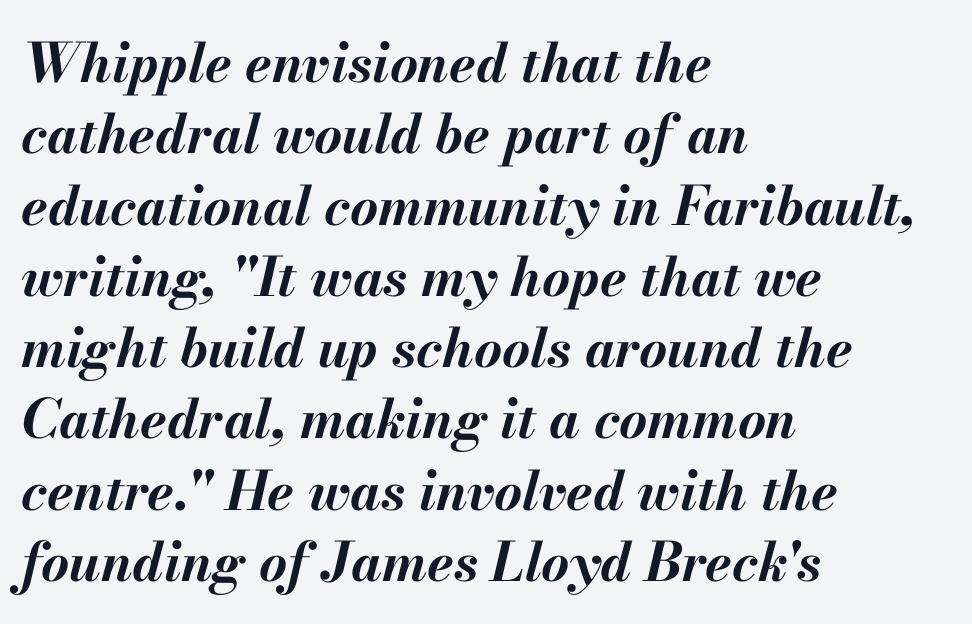
Q: Is the text bold? A: Yes.
Q: Is the text italic (slanted)? A: Yes, it leans right by about 13 degrees.
Q: Is the text underlined? A: No.
Q: How is the paragraph aligned? A: Left-aligned.
Q: Is the spacing between letters normal or unusually wide? A: Normal.
Q: Is the spacing between lines tight, normal or loose? A: Normal.
Q: Width (condensed, normal, or wide)? A: Normal.
Q: Stroke contrast? A: Medium.
Q: x-height? A: Small.
Q: Monospaced? A: No.
